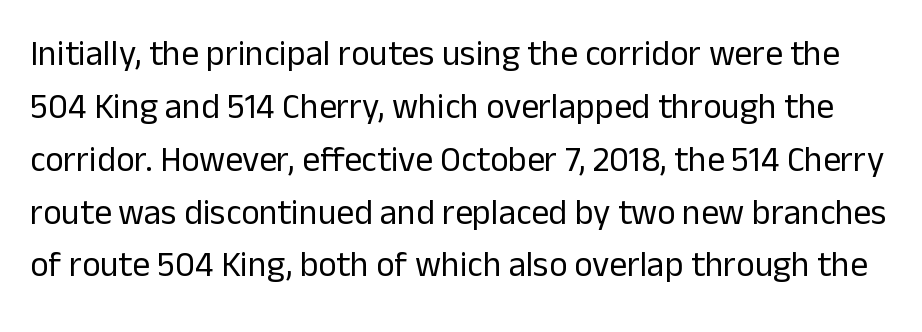
The rendering uses natural spacing where letterforms have individual widths. Characters remain perfectly vertical along every line. Nope, no serifs anywhere on these letters. Does the leading feel generous? No, just average. Stems and bowls with no extra thickness — not bold. Type without underlining.
